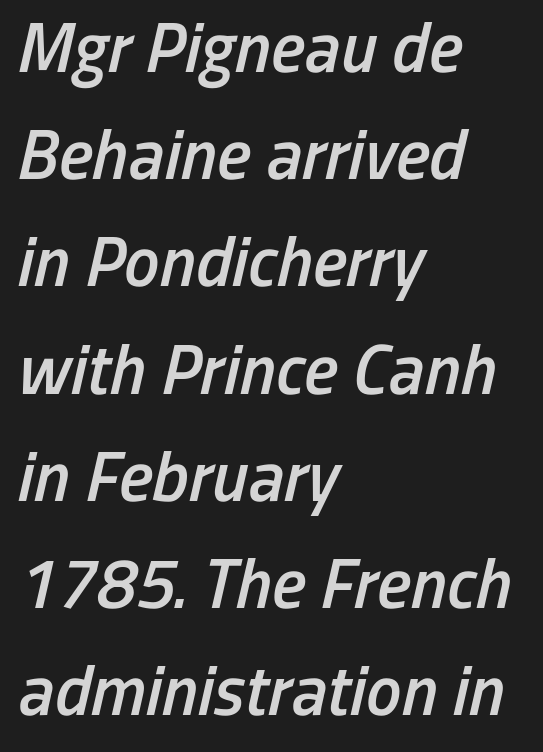
{"italic": "yes", "lean": "right", "slant_degrees": 13, "bold": "semi", "weight": "semibold", "width": "condensed", "stroke_contrast": "low", "x_height": "medium", "monospaced": "no", "underline": "no", "align": "left", "line_spacing": "normal", "line_spacing_ratio": 1.51, "letter_spacing": "normal", "letter_spacing_em": 0.0, "glyph_px": 71}
